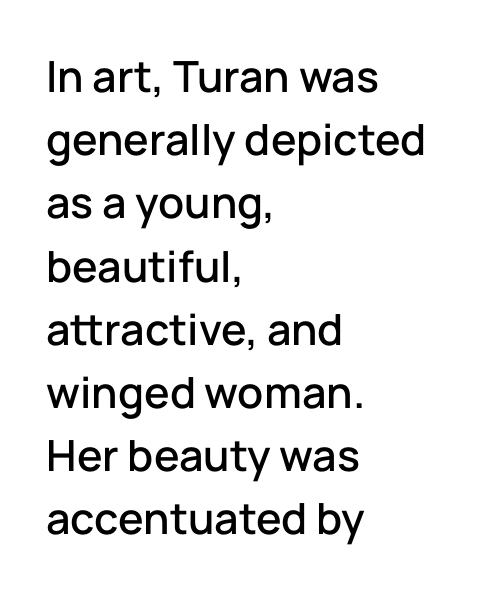
Q: Is the text italic (slanted)? A: No, it is upright.
Q: Is the typeface a serif or a sans-serif typeface? A: Sans-serif.
Q: Is the text underlined? A: No.
Q: How is the paragraph aligned? A: Left-aligned.
Q: Is the spacing between letters normal or unusually wide? A: Normal.
Q: Is the spacing between lines tight, normal or loose? A: Normal.
Q: Width (condensed, normal, or wide)? A: Normal.
Q: Stroke contrast? A: Low.
Q: x-height? A: Medium.
Q: Monospaced? A: No.
